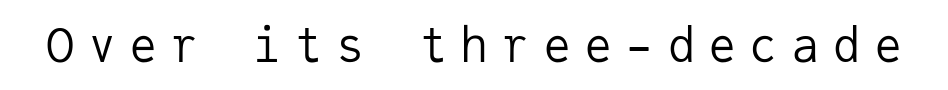
{"serif": "no", "italic": "no", "bold": "no", "weight": "regular", "width": "normal", "stroke_contrast": "low", "x_height": "medium", "monospaced": "yes", "underline": "no", "letter_spacing": "wide", "letter_spacing_em": 0.28, "glyph_px": 47}
